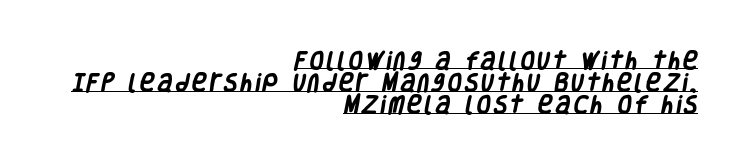
The rendering uses the underline text-decoration. Pretty heavy lettering here — definitely bold. The passage shown stacks its lines with hardly any gap. A student would call this right alignment; a typographer would say flush right, rag left.
